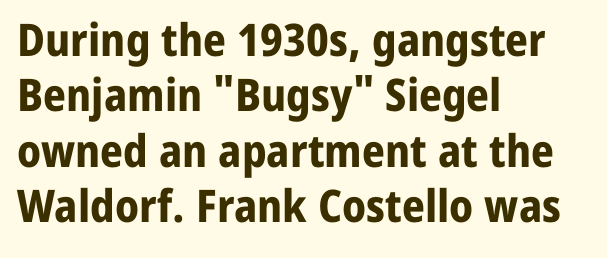
The paragraph has a hard left edge and a soft right edge. If you drew a line through each stem, it would be perfectly vertical. In terms of letterspacing, this is plain default setting. The space directly below the letters is spotless. You'd pick this weight for a headline — it's a proper bold. The passage shown is typed in a proportional face where columns would drift.
